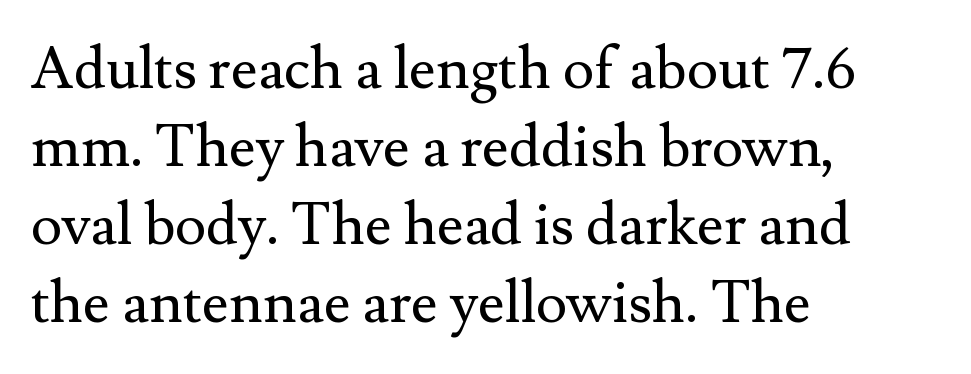
The image shows 59 px regular-weight serif type, upright; set left-aligned, normal line spacing (1.32x), normal letter spacing, not underlined; medium stroke contrast and a small x-height.
